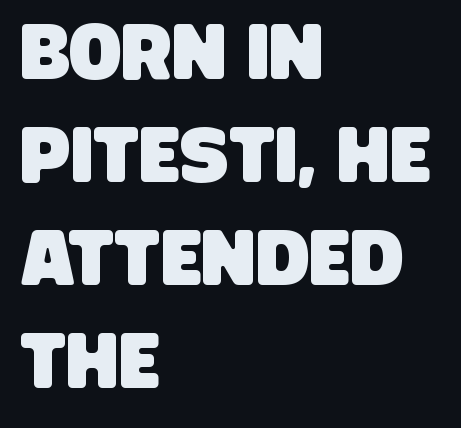
{"serif": "no", "width": "condensed", "stroke_contrast": "low", "x_height": "large", "monospaced": "no", "underline": "no", "align": "left", "line_spacing": "normal", "line_spacing_ratio": 1.32, "letter_spacing": "normal", "letter_spacing_em": 0.0, "glyph_px": 78}
